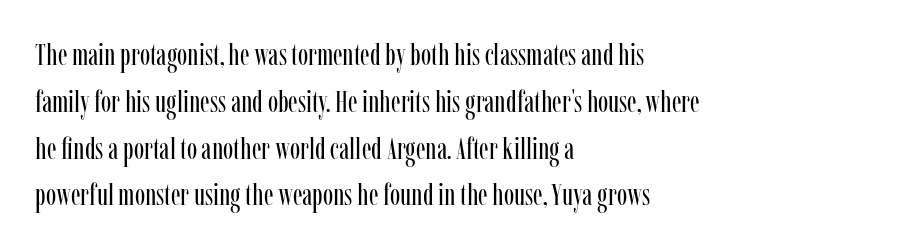
{"serif": "yes", "italic": "no", "bold": "no", "weight": "regular", "width": "condensed", "stroke_contrast": "low", "x_height": "medium", "monospaced": "no", "underline": "no", "align": "left", "line_spacing": "normal", "line_spacing_ratio": 1.51, "letter_spacing": "normal", "letter_spacing_em": 0.0, "glyph_px": 31}
